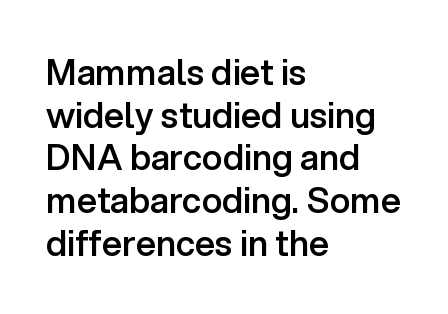
The image shows 35 px semibold sans-serif type, upright; set left-aligned, line spacing 1.22x, normal letter spacing, not underlined; low stroke contrast and a medium x-height.
